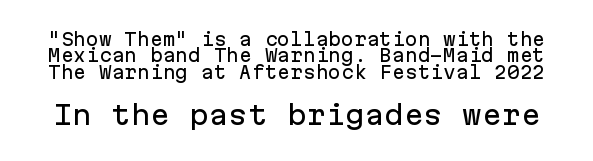
{"italic": "no", "underline": "no", "line_spacing": "tight", "line_spacing_ratio": 0.97, "letter_spacing": "normal", "letter_spacing_em": 0.0, "larger_block": "second", "size_ratio": 1.53, "glyph_px": 26}
